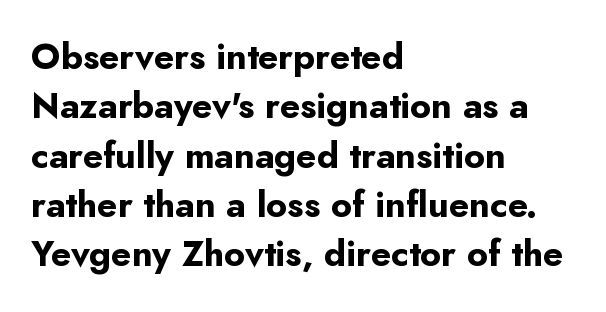
The image shows 36 px bold sans-serif type, upright; set left-aligned, normal line spacing (1.37x), normal letter spacing, not underlined; low stroke contrast and a small x-height.
